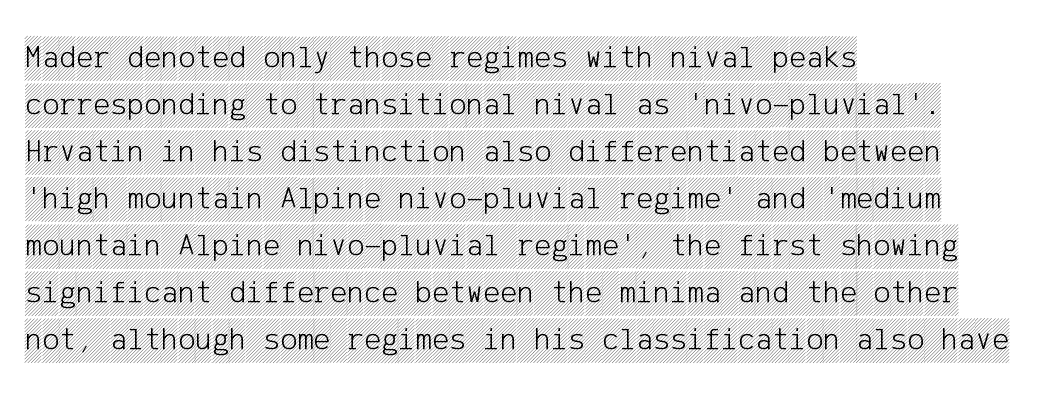
You can tell it's not italic because the verticals are truly vertical. Standard letterfit; no display-style spreading of the glyphs. Quick note: underline off. The rendering uses a moderate line-height, typical for paragraphs. A student would call this left alignment; a typographer would say flush left, rag right.
